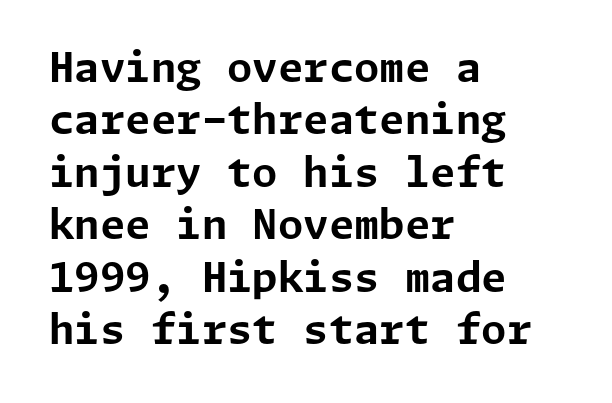
Q: Is the text bold? A: Yes.
Q: Is the text italic (slanted)? A: No, it is upright.
Q: Is the typeface a serif or a sans-serif typeface? A: Sans-serif.
Q: Is the text underlined? A: No.
Q: How is the paragraph aligned? A: Left-aligned.
Q: Is the spacing between letters normal or unusually wide? A: Normal.
Q: Is the spacing between lines tight, normal or loose? A: Normal.
Q: Width (condensed, normal, or wide)? A: Normal.
Q: Stroke contrast? A: Low.
Q: x-height? A: Medium.
